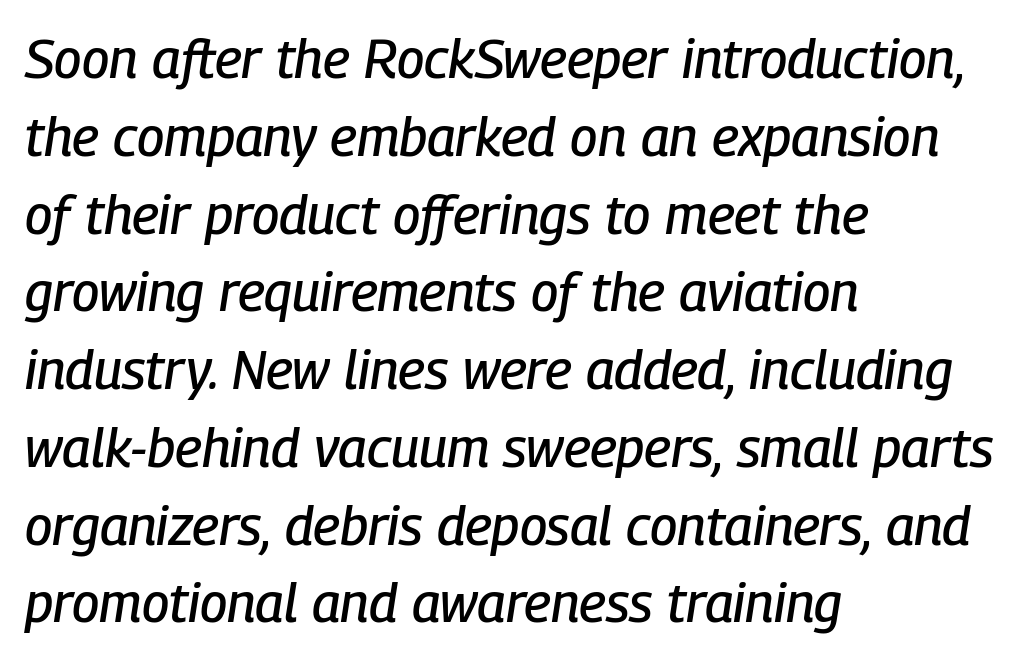
Observe the lean: these are italic letterforms. The leading is moderate, giving the passage an even texture. Think of a printed novel: that variable character pitch is what you see here. Honestly, the letter spacing is just normal — you wouldn't notice it. Has an underline been added? It has not. Short and long lines alike share a common starting point at left.
